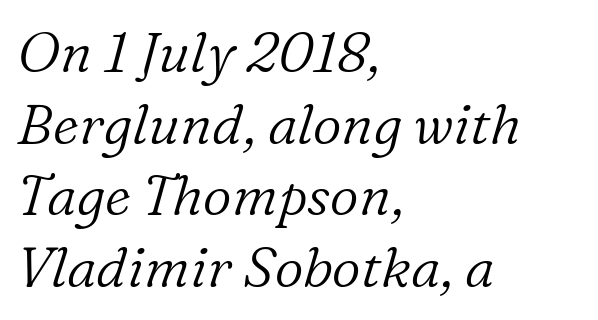
No extra tracking has been applied to these lines. Bare-footed words on every line. Is this a fixed-width face? No — the glyphs have proportional, varying widths. Stroke thickness stays within the range of a standard reading face or lighter. A serif font was chosen for this passage. The passage is arranged the way most books set body copy — flush left.
